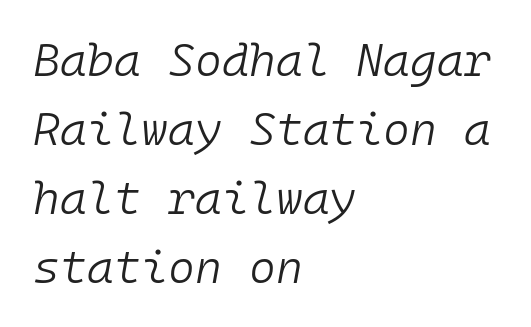
The image shows 46 px light type, italic (leaning right), monospaced; set left-aligned, normal line spacing (1.5x), normal letter spacing, not underlined; low stroke contrast and a medium x-height.
